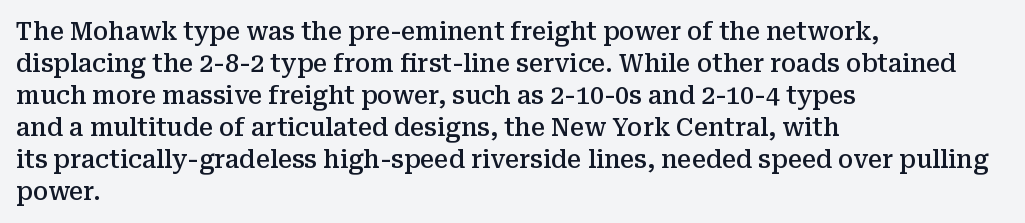
Tracking value appears to be zero — textbook default spacing. Weight check: semibold — heavier than regular, not quite bold. Line starts are locked; line ends wander. How would I describe the line gaps? Plain and ordinary. The gap between lines stays unmarked. Posture: straight, roman, zero tilt.
